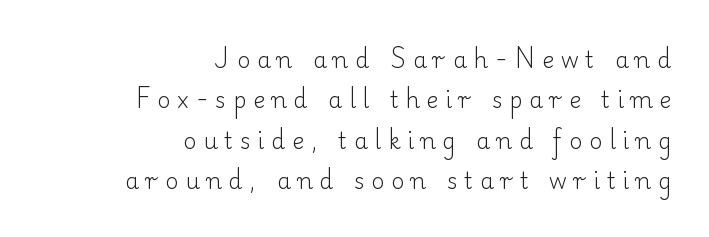
The image shows 22 px text type, upright; set right-aligned, line spacing 1.83x, unusually wide letter spacing (+0.32 em), not underlined.
